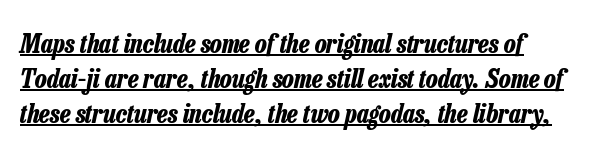
The image shows 26 px bold type, italic (leaning right); set normal line spacing (1.34x), normal letter spacing, underlined.
